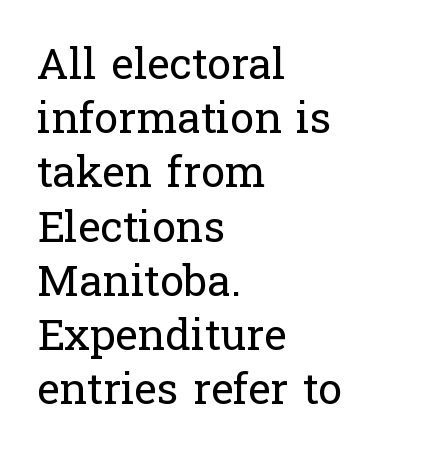
Q: Is the text bold? A: No.
Q: Is the text italic (slanted)? A: No, it is upright.
Q: Is the typeface a serif or a sans-serif typeface? A: Serif.
Q: Is the text underlined? A: No.
Q: How is the paragraph aligned? A: Left-aligned.
Q: Is the spacing between letters normal or unusually wide? A: Normal.
Q: Is the spacing between lines tight, normal or loose? A: Normal.
Q: Width (condensed, normal, or wide)? A: Normal.
Q: Stroke contrast? A: Low.
Q: x-height? A: Medium.
Q: Monospaced? A: No.
